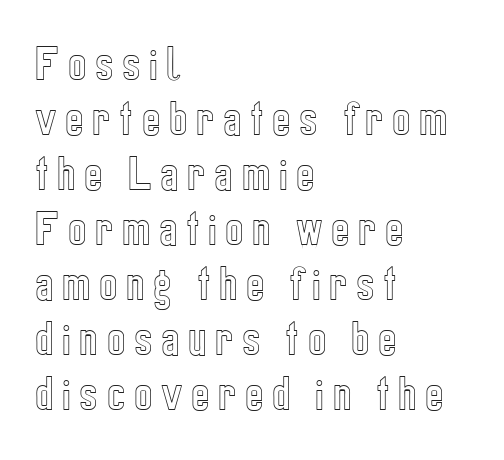
{"italic": "no", "width": "condensed", "x_height": "medium", "monospaced": "no", "underline": "no", "align": "left", "line_spacing": "normal", "line_spacing_ratio": 1.41, "letter_spacing": "wide", "letter_spacing_em": 0.22, "glyph_px": 39}
